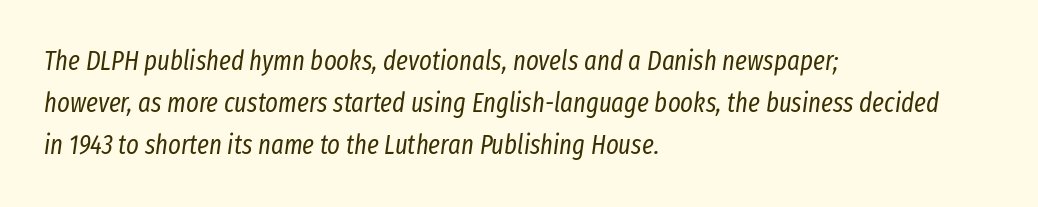
The image shows 27 px text type, italic (leaning right); set left-aligned, normal line spacing (1.56x), normal letter spacing, not underlined.
